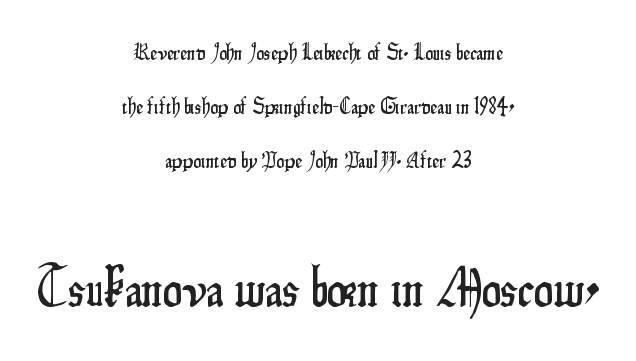
The image shows 55 px condensed sans-serif type, upright; set centered, loose line spacing (2.45x), normal letter spacing, not underlined; the second (bottom) block is 2.5x larger; low stroke contrast and a small x-height.
